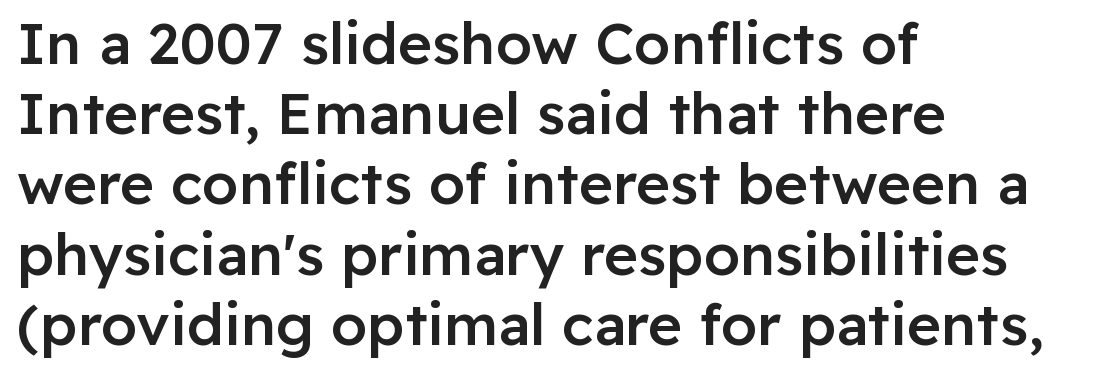
{"serif": "no", "italic": "no", "bold": "semi", "weight": "semibold", "width": "normal", "stroke_contrast": "low", "x_height": "medium", "monospaced": "no", "underline": "no", "align": "left", "line_spacing_ratio": 1.21, "letter_spacing": "normal", "letter_spacing_em": 0.0, "glyph_px": 58}
